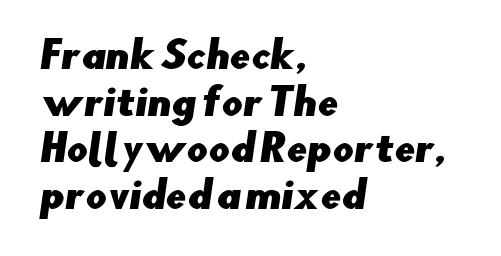
Q: Is the typeface a serif or a sans-serif typeface? A: Sans-serif.
Q: Is the text underlined? A: No.
Q: How is the paragraph aligned? A: Left-aligned.
Q: Is the spacing between letters normal or unusually wide? A: Normal.
Q: Is the spacing between lines tight, normal or loose? A: Normal.
Q: Width (condensed, normal, or wide)? A: Normal.
Q: Stroke contrast? A: Low.
Q: x-height? A: Small.
Q: Monospaced? A: No.
